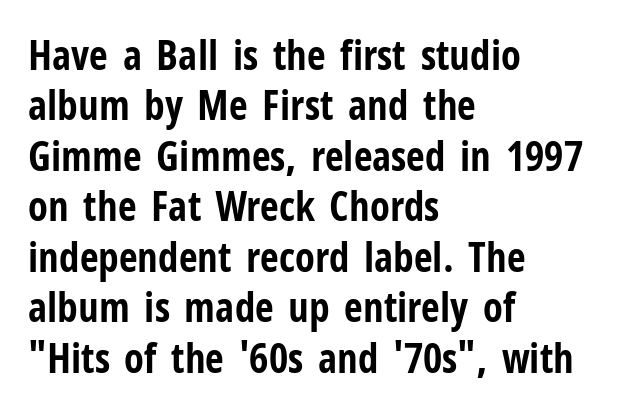
Notice how the stems are strictly vertical — no italics here. The letterforms sit shoulder to shoulder at normal distance. Descender tails drop into unmarked territory. These lines carry a lot of weight — the face is fully bold.
